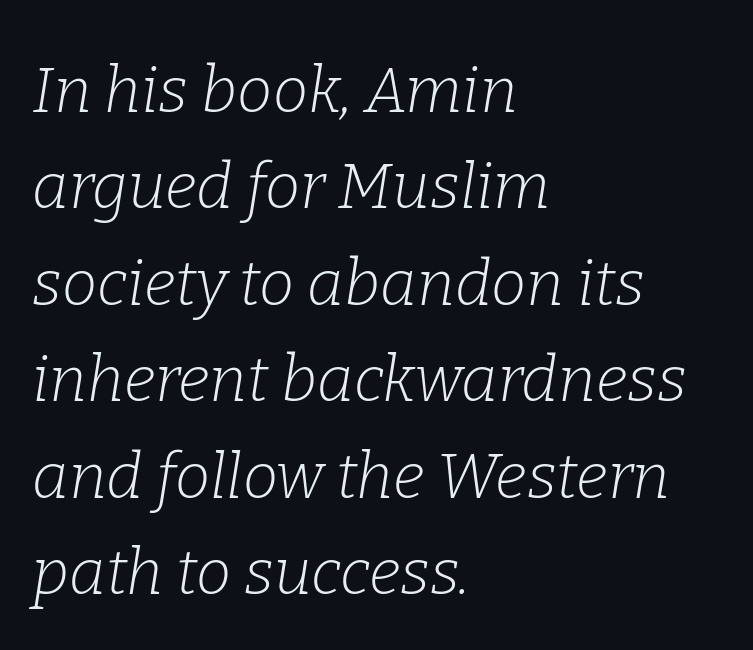
Q: Is the text bold? A: No.
Q: Is the text italic (slanted)? A: Yes, it leans right by about 9 degrees.
Q: Is the typeface a serif or a sans-serif typeface? A: Serif.
Q: Is the text underlined? A: No.
Q: How is the paragraph aligned? A: Left-aligned.
Q: Is the spacing between letters normal or unusually wide? A: Normal.
Q: Is the spacing between lines tight, normal or loose? A: Normal.
Q: Width (condensed, normal, or wide)? A: Normal.
Q: Stroke contrast? A: Low.
Q: x-height? A: Medium.
Q: Monospaced? A: No.
